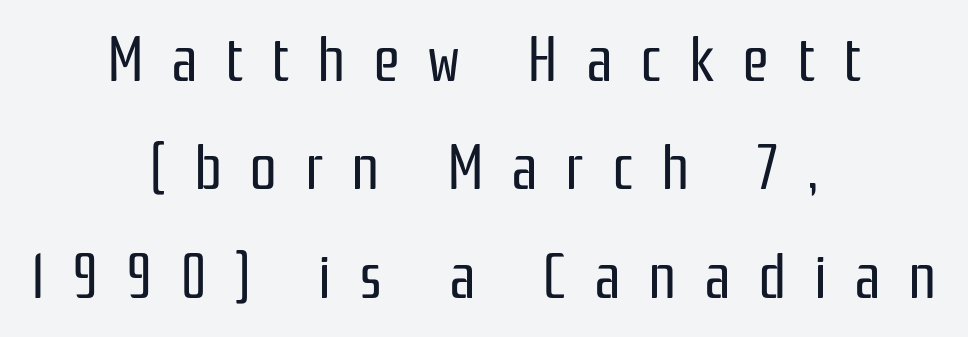
Every stem runs plumb, perpendicular to the baseline. Compared with a flush-left layout, this one balances lines on the center instead. Underline: absent. The rendering shows plain stroke endings on the letterforms — a sans-serif design. This sample has the flowing, uneven cadence of proportional lettering. How are the letters spaced? Widely, with obvious added tracking.
